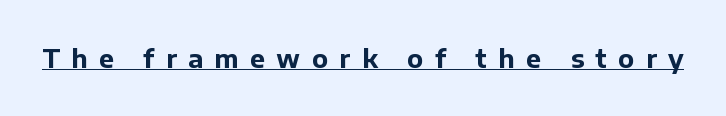
{"italic": "no", "bold": "yes", "underline": "yes", "letter_spacing": "wide", "letter_spacing_em": 0.46, "glyph_px": 25}
